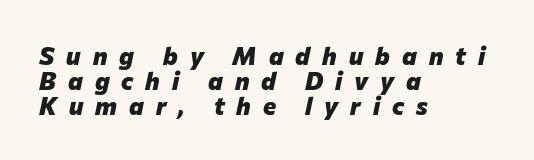
Q: Is the text bold? A: Yes.
Q: Is the text italic (slanted)? A: Yes, it leans right by about 12 degrees.
Q: Is the text underlined? A: No.
Q: How is the paragraph aligned? A: Left-aligned.
Q: Is the spacing between letters normal or unusually wide? A: Unusually wide.
Q: Is the spacing between lines tight, normal or loose? A: Tight.
